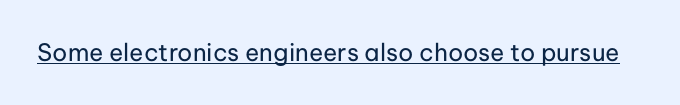
Underlined type. When letters stand straight like this, we call the style roman or upright. The line texture is even and compact thanks to regular tracking. The strokes carry an ordinary text weight at most.
